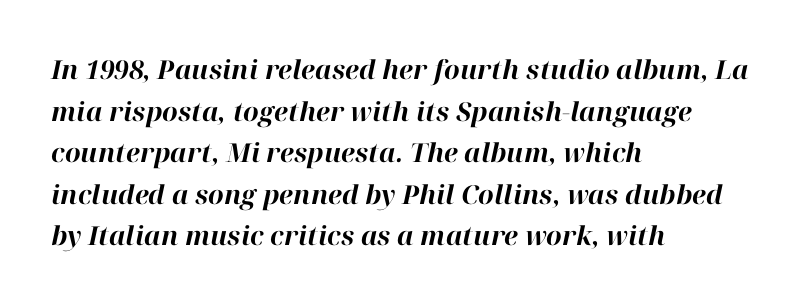
Set as a true bold cut, around the 700 mark. This sample uses an oblique cut, with every glyph tilted off the vertical. Caption: multi-line text, flush left, ragged right. The baseline area is clear. Inter-character spacing is left at the font's built-in metrics.
